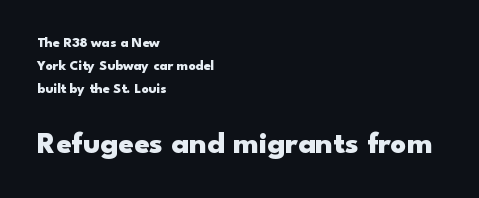
{"serif": "no", "italic": "no", "bold": "yes", "weight": "heavy", "width": "wide", "stroke_contrast": "low", "x_height": "small", "monospaced": "no", "underline": "no", "align": "left", "line_spacing": "normal", "line_spacing_ratio": 1.65, "letter_spacing": "normal", "letter_spacing_em": 0.0, "larger_block": "second", "size_ratio": 2.21, "glyph_px": 31}
